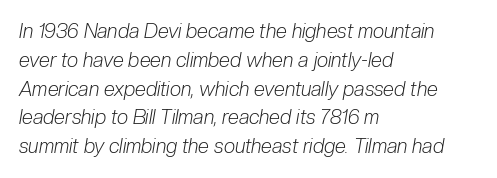
The image shows 20 px text type, italic (leaning right); set left-aligned, normal line spacing (1.44x), normal letter spacing, not underlined.
